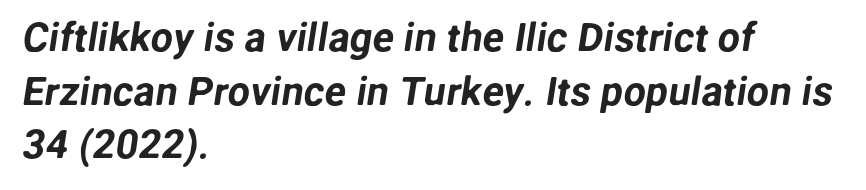
These lines stack with their left ends in a neat column. Glance below the letters and you will spot only blank space. Summary of vertical rhythm: regular, with standard interline spacing. Observe the ordinary spacing: letters are neighbours, not strangers.
